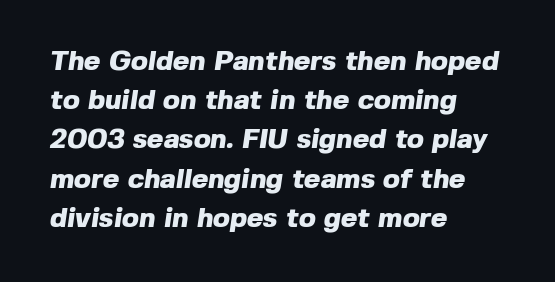
The lines sit at an ordinary, default distance from one another. The ragged edge is on the right, which tells us the setting is flush left. The gap between lines stays unmarked. These lines are rendered in a variable-pitch font. Notice how thick the strokes are: this is what a full bold looks like.
